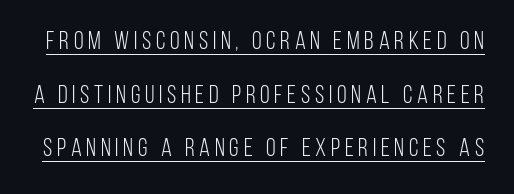
The leading is generous, giving the passage an open texture. The sample's only ornament is a line tracing under the words. Stems and bowls with no extra thickness — not bold. Posture: straight, roman, zero tilt.
